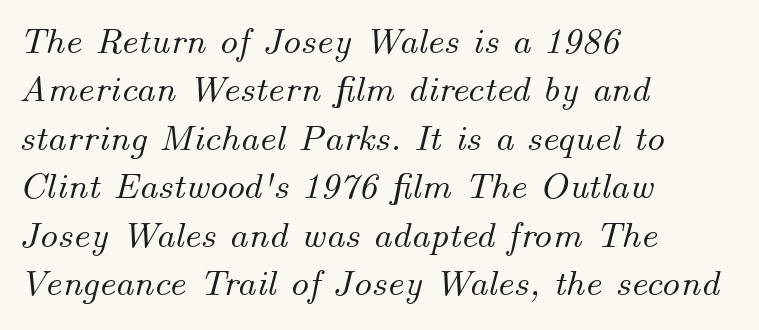
Q: Is the text italic (slanted)? A: Yes, it leans right by about 14 degrees.
Q: Is the text underlined? A: No.
Q: How is the paragraph aligned? A: Left-aligned.
Q: Is the spacing between letters normal or unusually wide? A: Normal.
Q: Is the spacing between lines tight, normal or loose? A: Normal.
Q: Width (condensed, normal, or wide)? A: Normal.
Q: Stroke contrast? A: Medium.
Q: x-height? A: Small.
Q: Monospaced? A: No.
